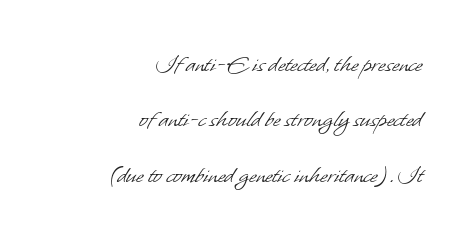
Airy leading. The gaps between neighbouring characters are ordinary and unremarkable. The words here are not underlined. Compared with a flush-left layout, this one pins lines to the opposite, right side. The passage shown is not bold in any degree.
